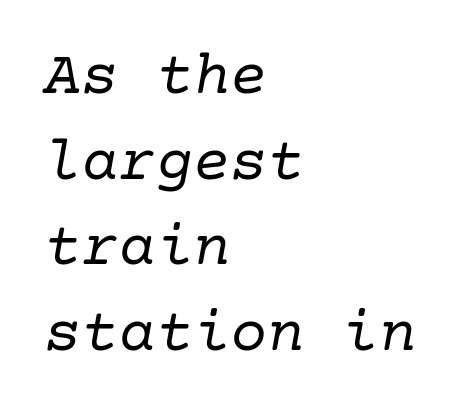
Heft: none added — not bold. The strip under each line holds only bare page. The axis of the letterforms is tilted away from vertical. Standard letterfit; no display-style spreading of the glyphs. Notice how the passage keeps a crisp vertical edge on the left only. Regarding serifs, this sample has them.
